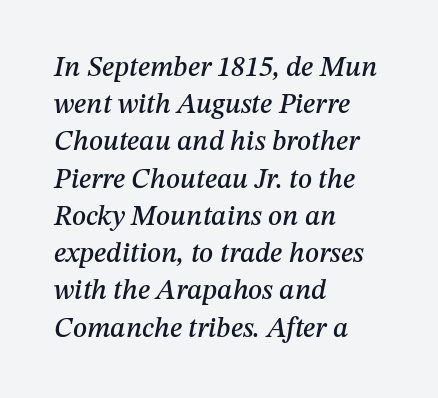
The image shows 28 px text type, italic (leaning right); set left-aligned, normal line spacing (1.33x), normal letter spacing, not underlined; medium stroke contrast and a medium x-height.
